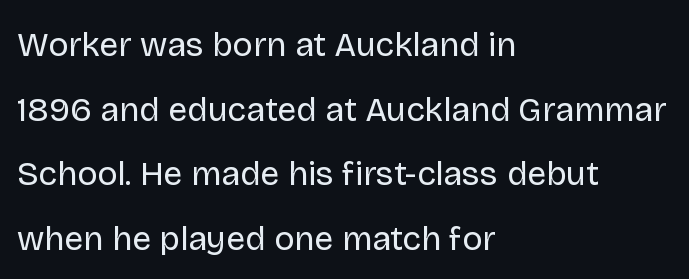
What's the leading like? Stretched, with rows far apart. Inter-character spacing is left at the font's built-in metrics. This is not heavy type; no bold has been used. Character widths vary here, with narrow letters taking less room than wide ones.
